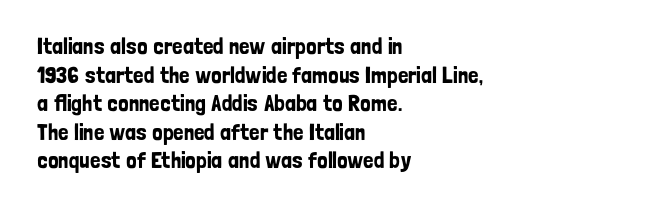
The image shows 23 px text type, upright; set left-aligned, line spacing 1.24x, normal letter spacing, not underlined.
